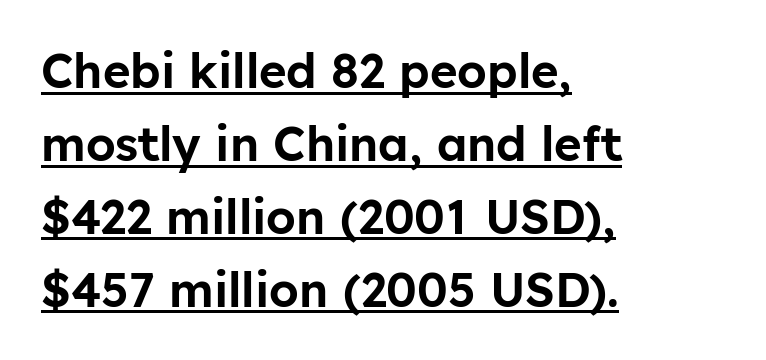
The image shows 47 px sans-serif type, upright; set left-aligned, normal line spacing (1.55x), normal letter spacing, underlined; low stroke contrast and a medium x-height.
